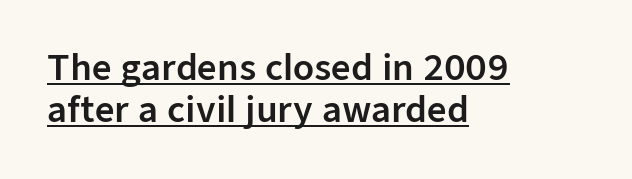
The image shows 34 px sans-serif type, upright; set left-aligned, normal line spacing (1.25x), normal letter spacing, underlined; low stroke contrast and a medium x-height.
